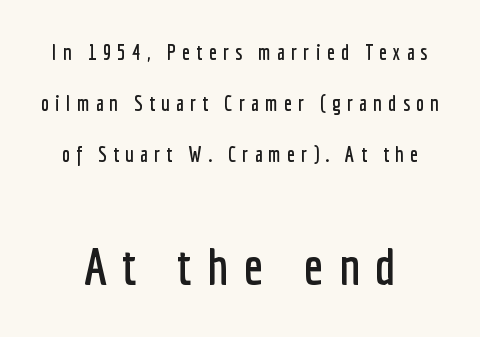
The image shows 52 px condensed sans-serif type, upright; set loose line spacing (2.44x), unusually wide letter spacing (+0.29 em), not underlined; the second (bottom) block is 2.48x larger; low stroke contrast and a medium x-height.
